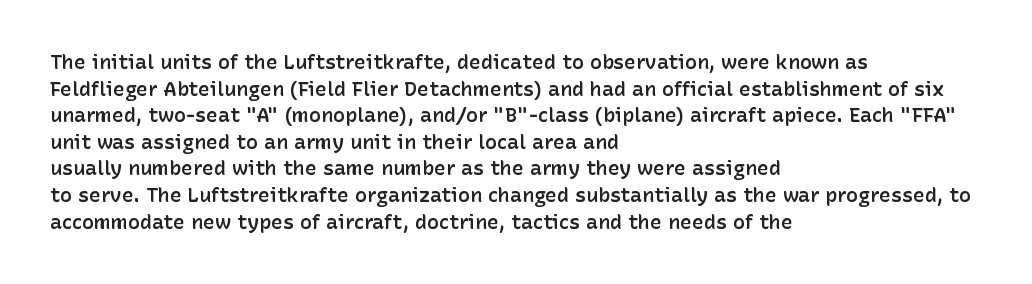
Q: Is the text bold? A: Semi-bold.
Q: Is the text italic (slanted)? A: No, it is upright.
Q: Is the text underlined? A: No.
Q: How is the paragraph aligned? A: Left-aligned.
Q: Is the spacing between letters normal or unusually wide? A: Normal.
Q: Is the spacing between lines tight, normal or loose? A: Normal.
